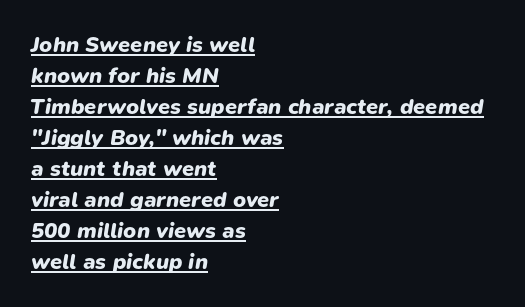
{"italic": "yes", "lean": "right", "slant_degrees": 9, "bold": "yes", "underline": "yes", "align": "left", "line_spacing": "normal", "line_spacing_ratio": 1.41, "letter_spacing": "normal", "letter_spacing_em": 0.0, "glyph_px": 22}
